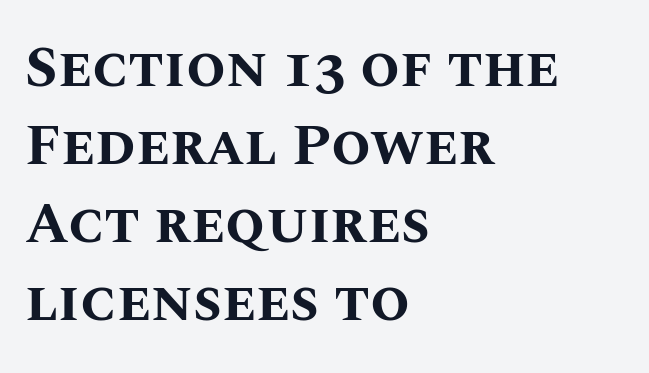
The rendering keeps characters at their native spacing. The letters advance in unequal steps, a hallmark of proportional type. Typesetter's note: full bold, strokes at maximum text heaviness. Posture: upright roman. Leading matches the norm, producing a regular column.
